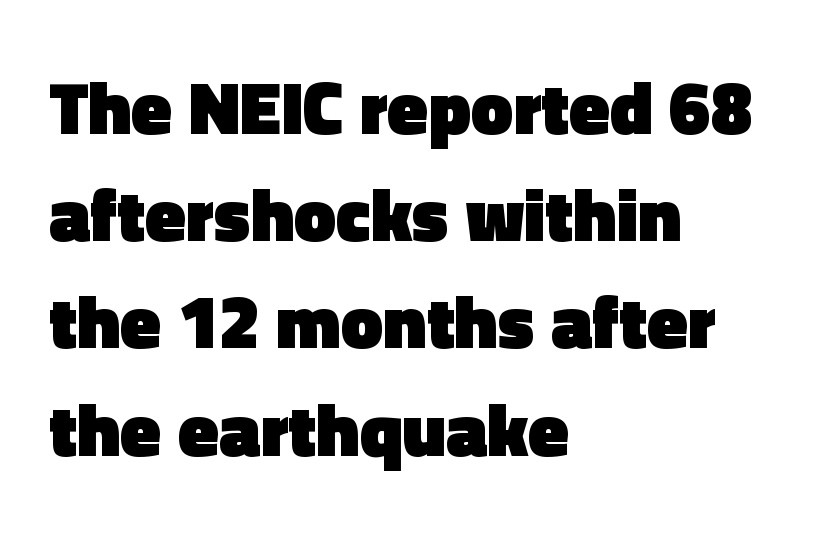
{"serif": "no", "italic": "no", "bold": "yes", "weight": "heavy", "width": "normal", "x_height": "medium", "monospaced": "no", "underline": "no", "align": "left", "line_spacing": "normal", "line_spacing_ratio": 1.43, "letter_spacing": "normal", "letter_spacing_em": 0.0, "glyph_px": 75}
